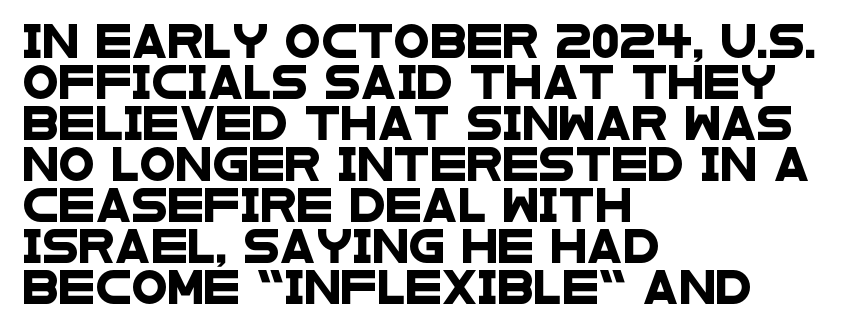
Glyph-to-glyph distance matches everyday printed text. Descenders hang freely into open space. Here the designer chose a conventional face with non-uniform glyph widths. Classification — sans serif. Leftover space on each line is placed entirely after the last word.
